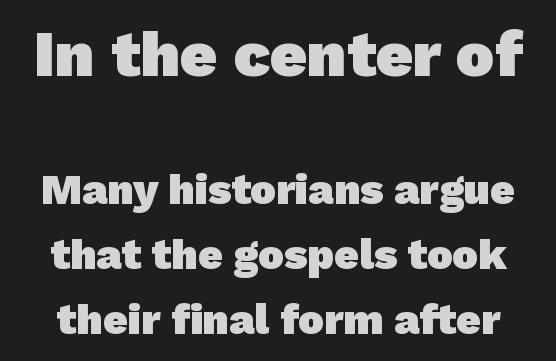
The image shows 64 px heavy sans-serif type; set normal line spacing (1.51x), normal letter spacing, not underlined; the first (top) block is 1.49x larger; low stroke contrast and a medium x-height.
